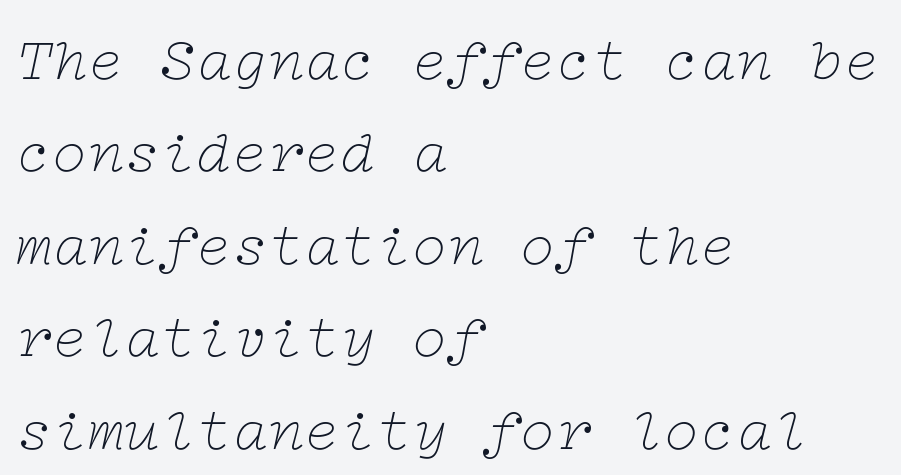
Q: Is the text bold? A: No.
Q: Is the text italic (slanted)? A: Yes, it leans right by about 12 degrees.
Q: Is the typeface a serif or a sans-serif typeface? A: Serif.
Q: Is the text underlined? A: No.
Q: How is the paragraph aligned? A: Left-aligned.
Q: Is the spacing between letters normal or unusually wide? A: Normal.
Q: Is the spacing between lines tight, normal or loose? A: Normal.
Q: Width (condensed, normal, or wide)? A: Wide.
Q: Stroke contrast? A: Low.
Q: x-height? A: Medium.
